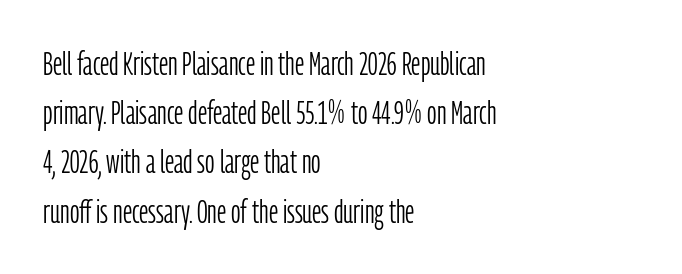
The image shows 33 px light, condensed sans-serif type, upright; set left-aligned, normal line spacing (1.49x), normal letter spacing, not underlined; low stroke contrast and a medium x-height.
